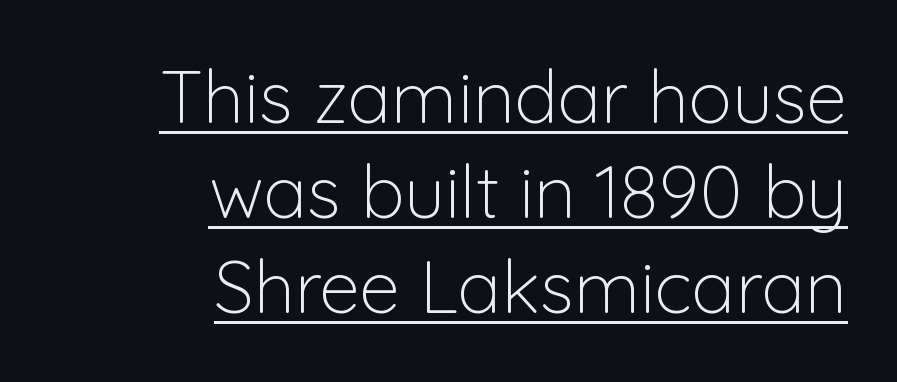
The compositor pushed each line to the right boundary. Like a heading marked for emphasis, these lines bear an underscore. Type style note: lacks serifs. The rows are spaced the way most documents space them. The passage shown is typed in a proportional face where columns would drift.
